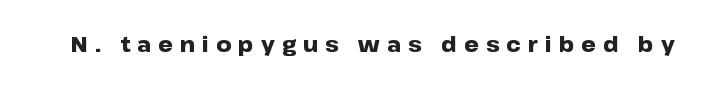
The image shows 21 px bold type, upright; set unusually wide letter spacing (+0.33 em), not underlined.
